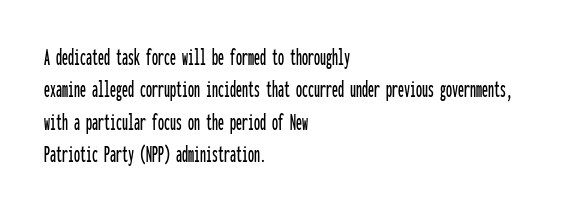
Q: Is the text italic (slanted)? A: No, it is upright.
Q: Is the text underlined? A: No.
Q: How is the paragraph aligned? A: Left-aligned.
Q: Is the spacing between letters normal or unusually wide? A: Normal.
Q: Is the spacing between lines tight, normal or loose? A: Normal.
